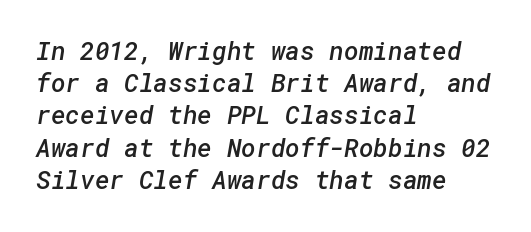
Q: Is the text bold? A: Semi-bold.
Q: Is the text underlined? A: No.
Q: How is the paragraph aligned? A: Left-aligned.
Q: Is the spacing between letters normal or unusually wide? A: Normal.
Q: Is the spacing between lines tight, normal or loose? A: Normal.
